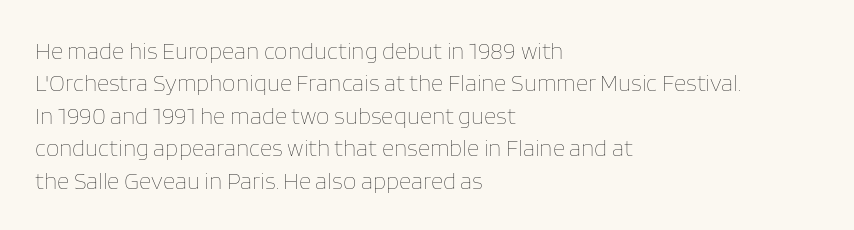
{"italic": "no", "bold": "no", "underline": "no", "align": "left", "line_spacing": "normal", "line_spacing_ratio": 1.35, "letter_spacing": "normal", "letter_spacing_em": 0.0, "glyph_px": 24}
